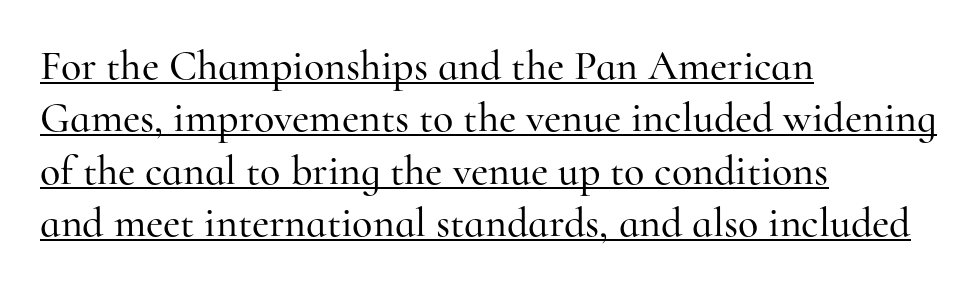
{"serif": "yes", "italic": "no", "width": "normal", "stroke_contrast": "high", "x_height": "small", "monospaced": "no", "underline": "yes", "align": "left", "line_spacing": "normal", "line_spacing_ratio": 1.25, "letter_spacing": "normal", "letter_spacing_em": 0.0, "glyph_px": 42}
